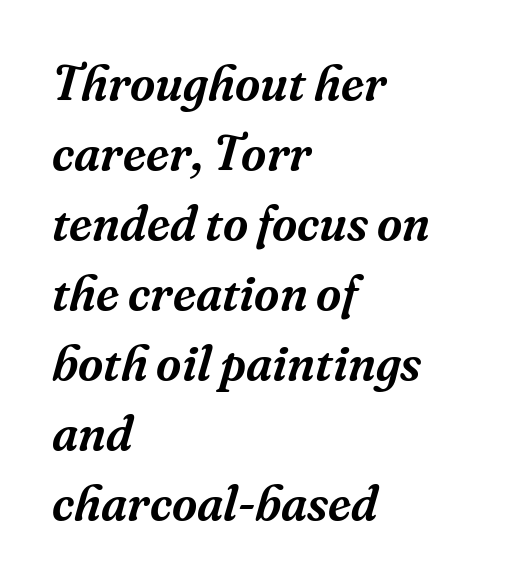
The image shows 49 px serif type, italic (leaning right); set left-aligned, normal line spacing (1.43x), normal letter spacing, not underlined; medium stroke contrast and a medium x-height.
